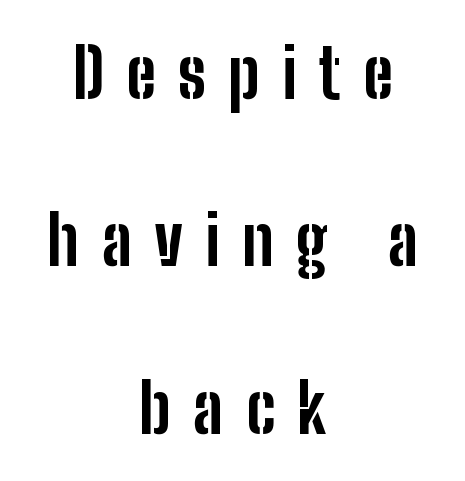
The rendering shows plain stroke endings on the letterforms — a sans-serif design. Compared with a flush-left layout, this one balances lines on the center instead. Notice how the stems are strictly vertical — no italics here. The line texture is sparse and dotted thanks to wide tracking. Baseline-to-baseline distance is far greater than the letter height. Heavy, bold letterforms.
